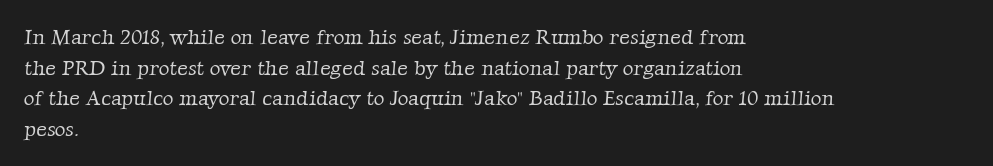
{"bold": "no", "underline": "no", "align": "left", "line_spacing": "normal", "line_spacing_ratio": 1.46, "letter_spacing": "normal", "letter_spacing_em": 0.0, "glyph_px": 21}
